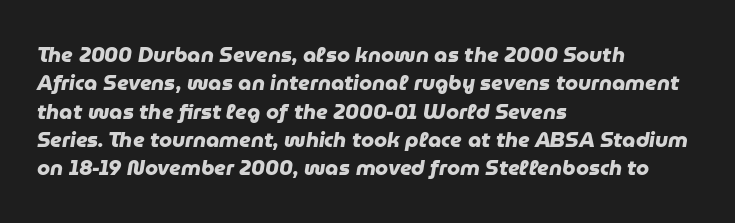
Q: Is the text bold? A: Yes.
Q: Is the text underlined? A: No.
Q: How is the paragraph aligned? A: Left-aligned.
Q: Is the spacing between letters normal or unusually wide? A: Normal.
Q: Is the spacing between lines tight, normal or loose? A: Normal.
